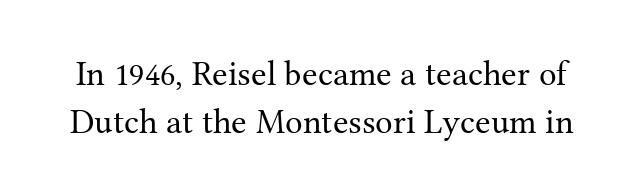
{"serif": "yes", "italic": "no", "bold": "no", "weight": "regular", "width": "normal", "stroke_contrast": "medium", "x_height": "medium", "monospaced": "no", "underline": "no", "line_spacing": "normal", "line_spacing_ratio": 1.37, "letter_spacing": "normal", "letter_spacing_em": 0.0, "glyph_px": 35}
